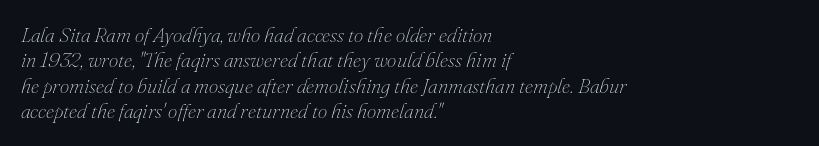
Default kerning and tracking; the words read as compact shapes. Leftover space on each line is placed entirely after the last word. Slanted lettering throughout. A clean baseline with only descenders dipping below it.
